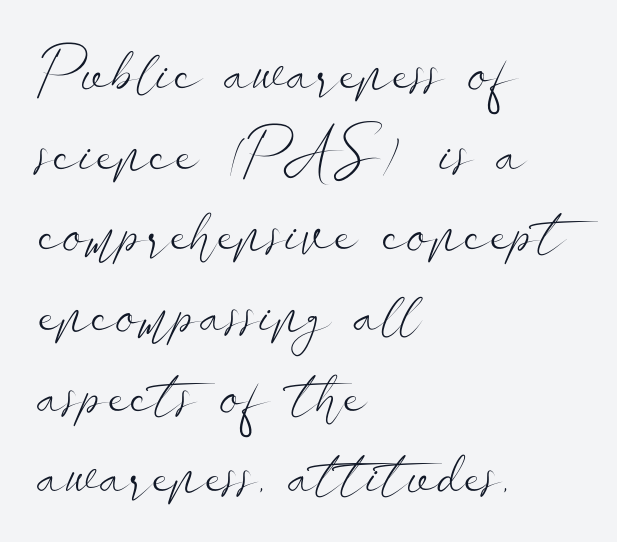
Casual observation: everything's shoved over to the left. Is the type heavy? It reads as light-to-regular instead. Successive baselines arrive at the customary interval.
